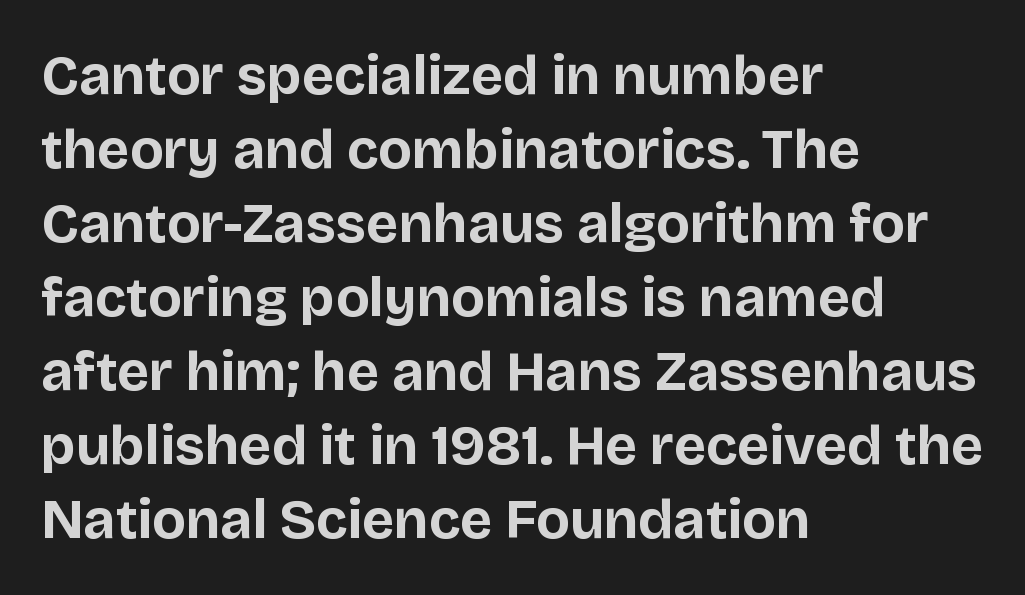
{"serif": "no", "italic": "no", "bold": "yes", "weight": "bold", "width": "normal", "stroke_contrast": "low", "x_height": "large", "monospaced": "no", "underline": "no", "align": "left", "line_spacing": "normal", "line_spacing_ratio": 1.32, "letter_spacing": "normal", "letter_spacing_em": 0.0, "glyph_px": 56}
